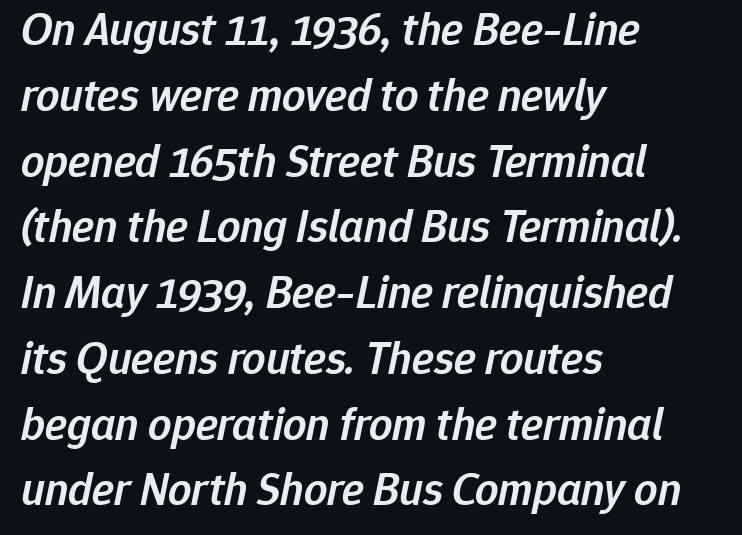
{"italic": "yes", "lean": "right", "slant_degrees": 12, "bold": "semi", "weight": "semibold", "width": "normal", "stroke_contrast": "low", "x_height": "medium", "monospaced": "no", "underline": "no", "align": "left", "line_spacing": "normal", "line_spacing_ratio": 1.43, "letter_spacing": "normal", "letter_spacing_em": 0.0, "glyph_px": 46}
